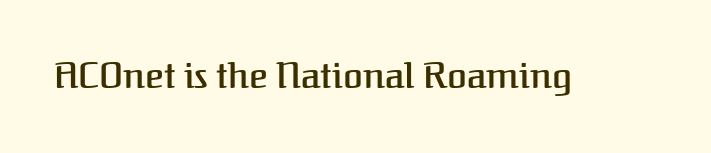
Standard letterfit; no display-style spreading of the glyphs. The letters are semibold — heavier than regular but short of a full bold. Any mark beneath the type? The region is blank. You can tell it's not italic because the verticals are truly vertical.
